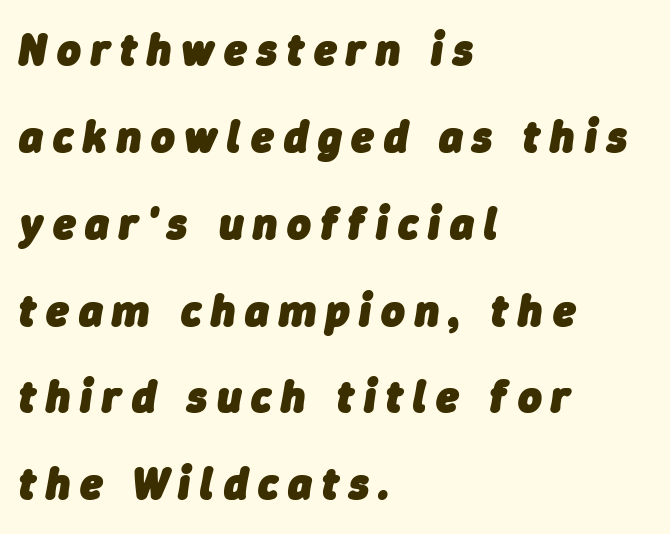
{"italic": "yes", "lean": "right", "slant_degrees": 9, "bold": "yes", "weight": "heavy", "width": "normal", "stroke_contrast": "low", "x_height": "medium", "monospaced": "no", "underline": "no", "align": "left", "line_spacing": "loose", "line_spacing_ratio": 1.93, "letter_spacing": "wide", "letter_spacing_em": 0.22, "glyph_px": 45}
